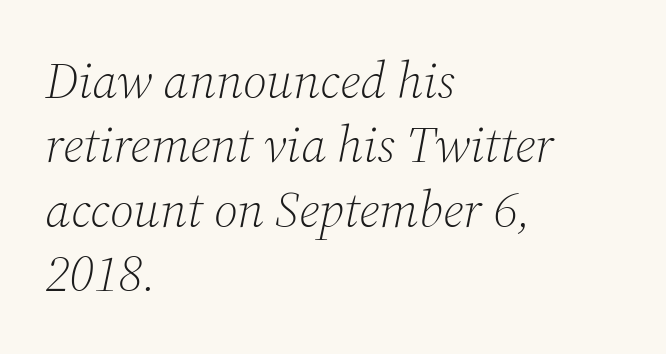
Letters have the restrained weight of plain body copy at most. Check under the words: just untouched page. Every character sits at an angle, as italics do. How are the letters spaced? Ordinarily, with no added tracking. The lines are quadded left. Character widths vary here, with narrow letters taking less room than wide ones.
